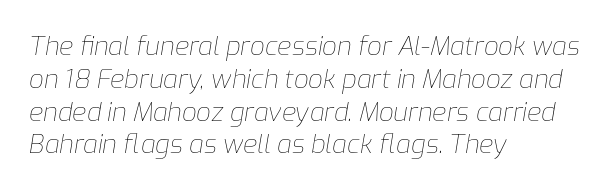
Q: Is the text bold? A: No.
Q: Is the text italic (slanted)? A: Yes, it leans right by about 9 degrees.
Q: Is the text underlined? A: No.
Q: How is the paragraph aligned? A: Left-aligned.
Q: Is the spacing between letters normal or unusually wide? A: Normal.
Q: Is the spacing between lines tight, normal or loose? A: Normal.
